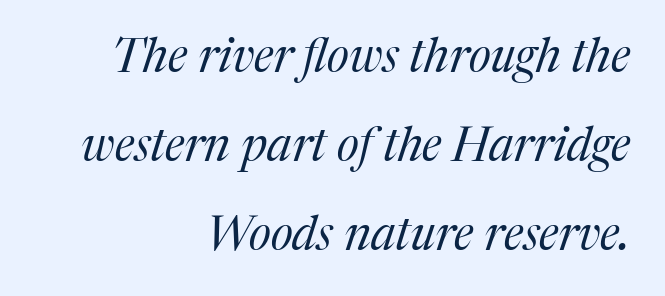
Q: Is the text bold? A: No.
Q: Is the text italic (slanted)? A: Yes, it leans right by about 17 degrees.
Q: Is the typeface a serif or a sans-serif typeface? A: Serif.
Q: Is the text underlined? A: No.
Q: How is the paragraph aligned? A: Right-aligned.
Q: Is the spacing between letters normal or unusually wide? A: Normal.
Q: Width (condensed, normal, or wide)? A: Normal.
Q: Stroke contrast? A: Medium.
Q: x-height? A: Medium.
Q: Monospaced? A: No.
